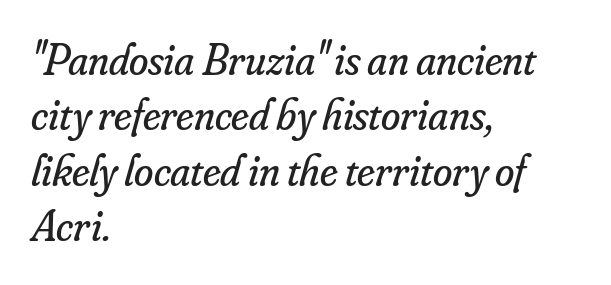
Each word holds together tightly as a unit, with standard inter-letter gaps. Rendered with sloped, italic letterforms. Do the characters align in a grid? No, the font is proportional. Stroke mass is kept to a normal reading level or below. Glance below the letters and you will spot only blank space.
